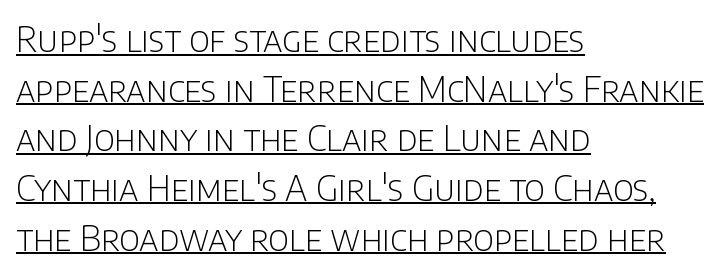
{"serif": "no", "italic": "no", "bold": "no", "weight": "light", "width": "normal", "stroke_contrast": "low", "x_height": "large", "monospaced": "no", "underline": "yes", "align": "left", "line_spacing": "normal", "line_spacing_ratio": 1.46, "letter_spacing": "normal", "letter_spacing_em": 0.0, "glyph_px": 34}
